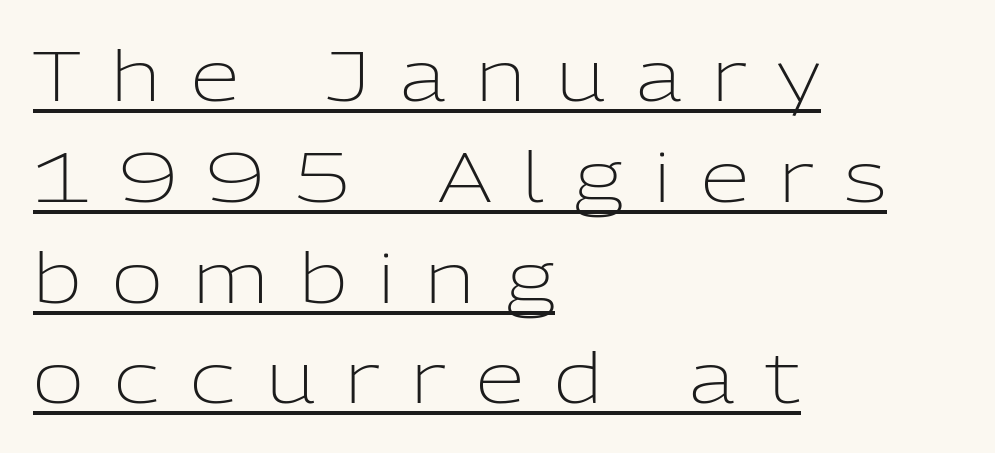
The image shows 70 px light sans-serif type, upright; set left-aligned, normal line spacing (1.44x), unusually wide letter spacing (+0.44 em), underlined; low stroke contrast and a medium x-height.
